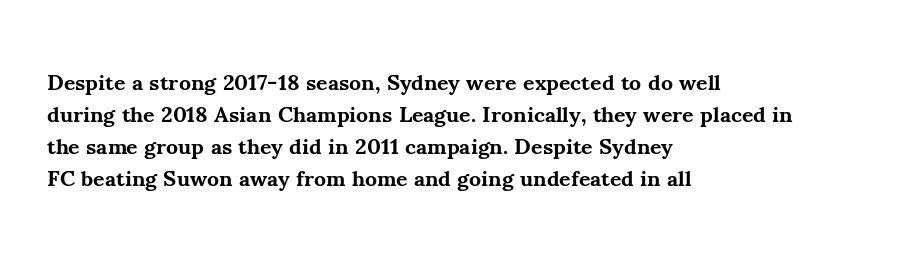
{"italic": "no", "bold": "yes", "underline": "no", "align": "left", "line_spacing": "normal", "line_spacing_ratio": 1.46, "letter_spacing": "normal", "letter_spacing_em": 0.0, "glyph_px": 22}
